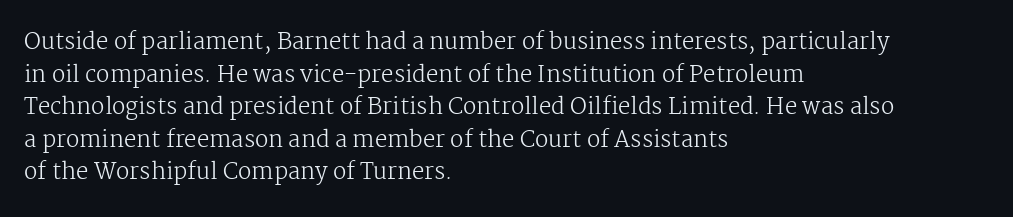
Rows of type keep a routine distance in the vertical direction. The space beneath each line is pristine and unruled. Which margin do the lines hug? The left one — the right edge is uneven. The letterforms sit shoulder to shoulder at normal distance.
